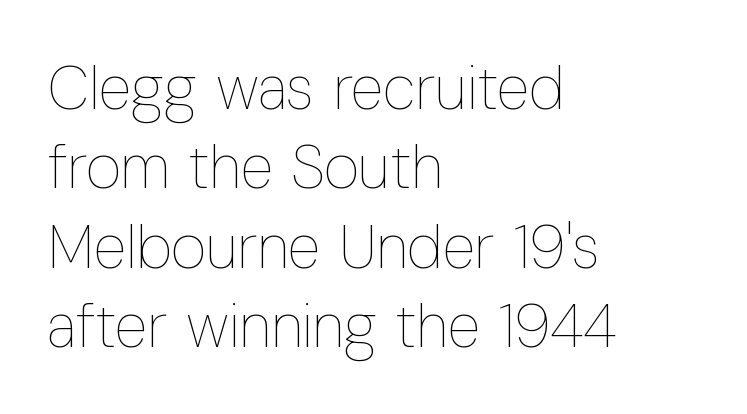
{"italic": "no", "bold": "no", "weight": "thin", "width": "condensed", "stroke_contrast": "low", "x_height": "medium", "monospaced": "no", "underline": "no", "align": "left", "line_spacing": "normal", "line_spacing_ratio": 1.3, "letter_spacing": "normal", "letter_spacing_em": 0.0, "glyph_px": 61}
